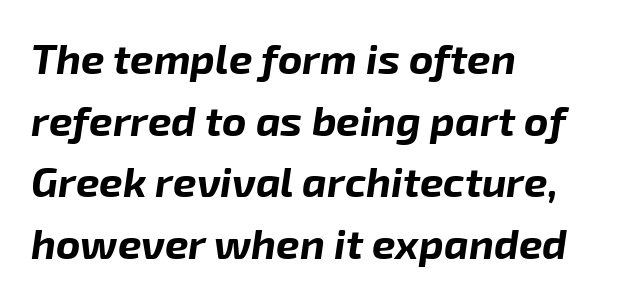
Q: Is the text bold? A: Yes.
Q: Is the text italic (slanted)? A: Yes, it leans right by about 8 degrees.
Q: Is the text underlined? A: No.
Q: How is the paragraph aligned? A: Left-aligned.
Q: Is the spacing between letters normal or unusually wide? A: Normal.
Q: Is the spacing between lines tight, normal or loose? A: Normal.
Q: Width (condensed, normal, or wide)? A: Normal.
Q: Stroke contrast? A: Low.
Q: x-height? A: Medium.
Q: Monospaced? A: No.
